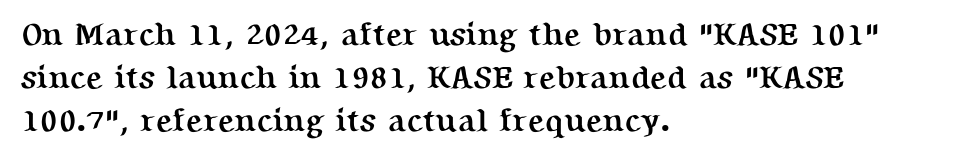
The type family on display is of the serif kind. The face used here is rendered with its standard letterfit. Notice how the passage keeps a crisp vertical edge on the left only. Posture: straight, roman, zero tilt. Weight check: bold — yes, fully.
